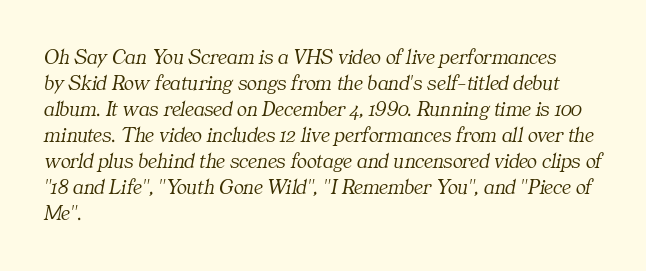
The image shows 21 px text type, italic (leaning right); set left-aligned, line spacing 1.24x, normal letter spacing, not underlined.
